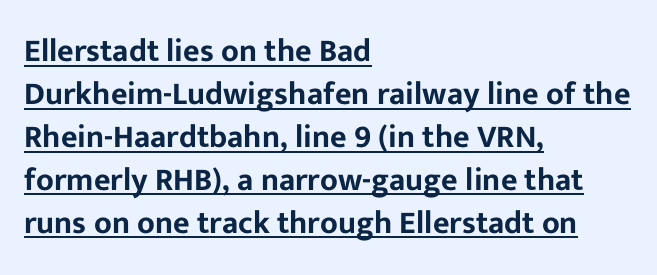
{"serif": "no", "italic": "no", "width": "normal", "stroke_contrast": "low", "x_height": "medium", "monospaced": "no", "underline": "yes", "align": "left", "line_spacing": "normal", "line_spacing_ratio": 1.34, "letter_spacing": "normal", "letter_spacing_em": 0.0, "glyph_px": 32}
